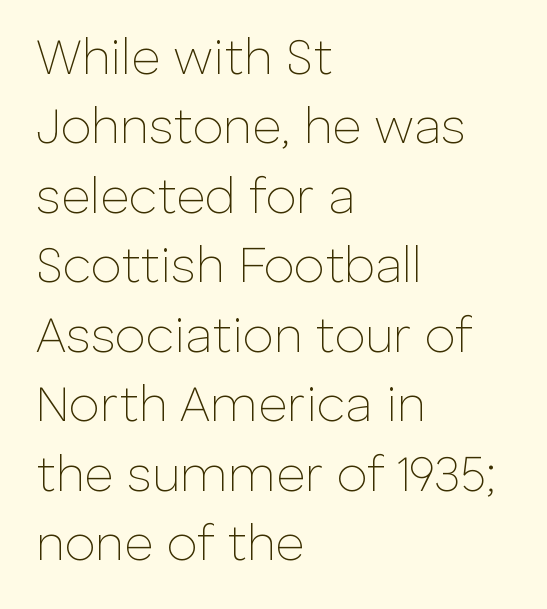
Q: Is the text bold? A: No.
Q: Is the text italic (slanted)? A: No, it is upright.
Q: Is the typeface a serif or a sans-serif typeface? A: Sans-serif.
Q: Is the text underlined? A: No.
Q: How is the paragraph aligned? A: Left-aligned.
Q: Is the spacing between letters normal or unusually wide? A: Normal.
Q: Is the spacing between lines tight, normal or loose? A: Normal.
Q: Width (condensed, normal, or wide)? A: Normal.
Q: Stroke contrast? A: Low.
Q: x-height? A: Medium.
Q: Monospaced? A: No.
